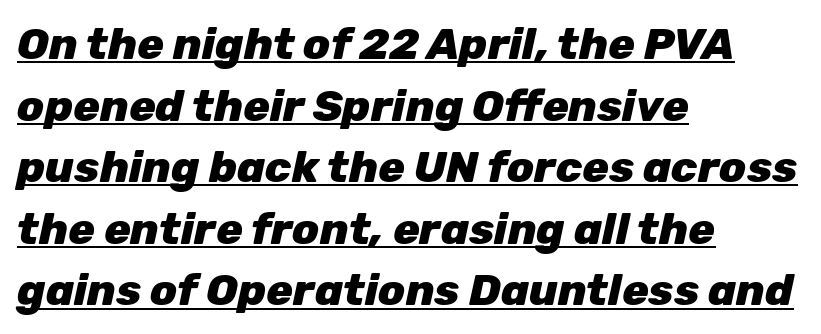
The letters advance in unequal steps, a hallmark of proportional type. Underlined type. The rendering uses a moderate line-height, typical for paragraphs. The typography opts for an oblique posture over an upright one.
